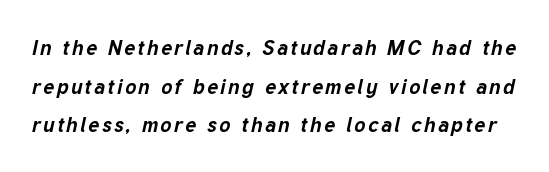
The image shows 21 px bold type, italic (leaning right); set line spacing 1.84x, not underlined.
